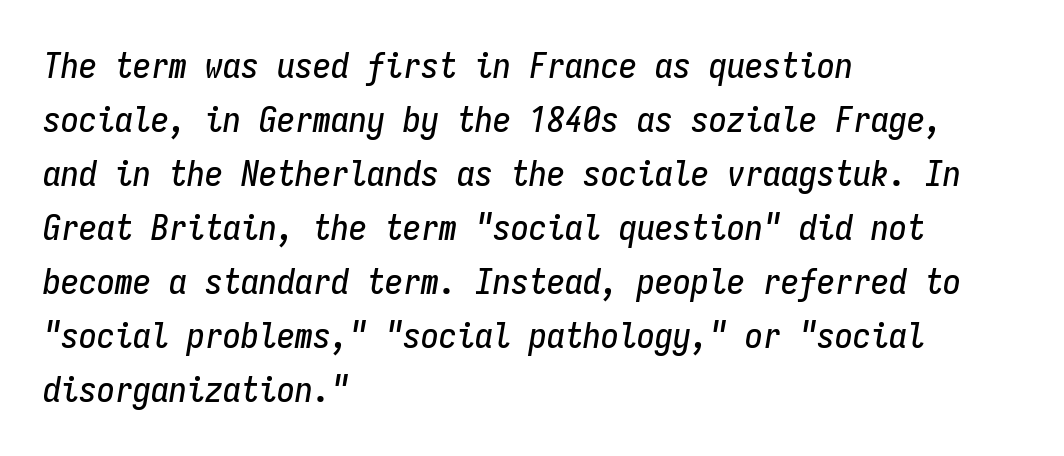
Q: Is the text italic (slanted)? A: Yes, it leans right by about 9 degrees.
Q: Is the text underlined? A: No.
Q: How is the paragraph aligned? A: Left-aligned.
Q: Is the spacing between letters normal or unusually wide? A: Normal.
Q: Is the spacing between lines tight, normal or loose? A: Normal.
Q: Width (condensed, normal, or wide)? A: Condensed.
Q: Stroke contrast? A: Low.
Q: x-height? A: Medium.
Q: Monospaced? A: Yes.
